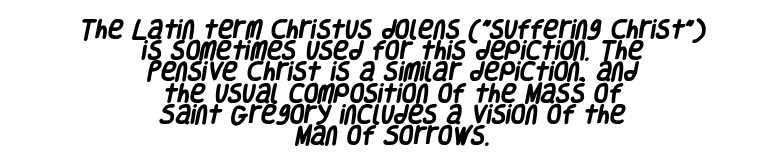
The image shows 21 px bold type; set centered, tight line spacing (1.01x), normal letter spacing, not underlined.
